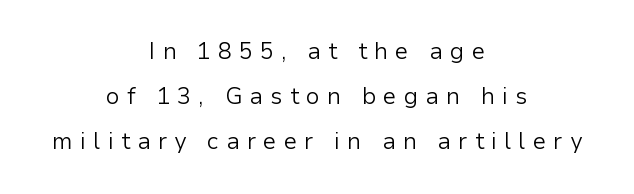
{"italic": "no", "bold": "no", "underline": "no", "align": "center", "line_spacing": "loose", "line_spacing_ratio": 1.96, "letter_spacing": "wide", "letter_spacing_em": 0.31, "glyph_px": 23}
